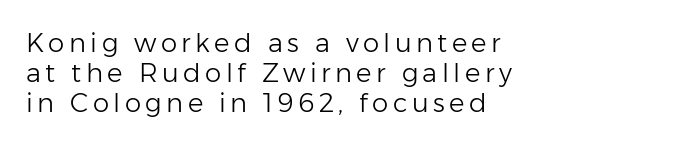
{"italic": "no", "bold": "no", "underline": "no", "align": "left", "line_spacing": "tight", "line_spacing_ratio": 1.15, "glyph_px": 26}
